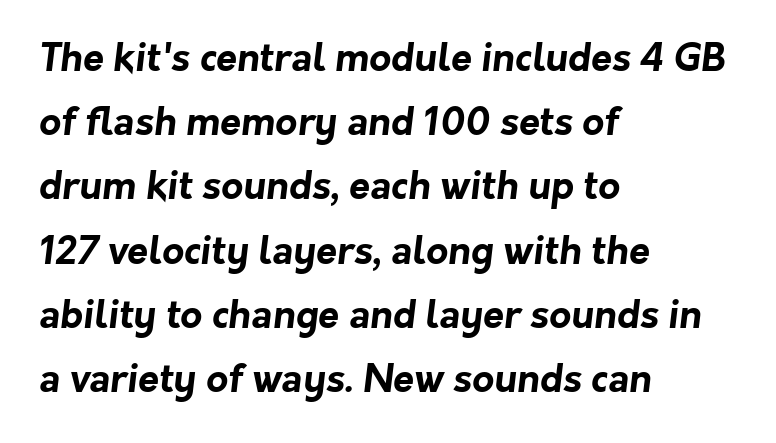
{"serif": "no", "bold": "yes", "weight": "bold", "width": "normal", "stroke_contrast": "low", "x_height": "medium", "monospaced": "no", "underline": "no", "align": "left", "line_spacing": "normal", "line_spacing_ratio": 1.69, "letter_spacing": "normal", "letter_spacing_em": 0.0, "glyph_px": 38}
